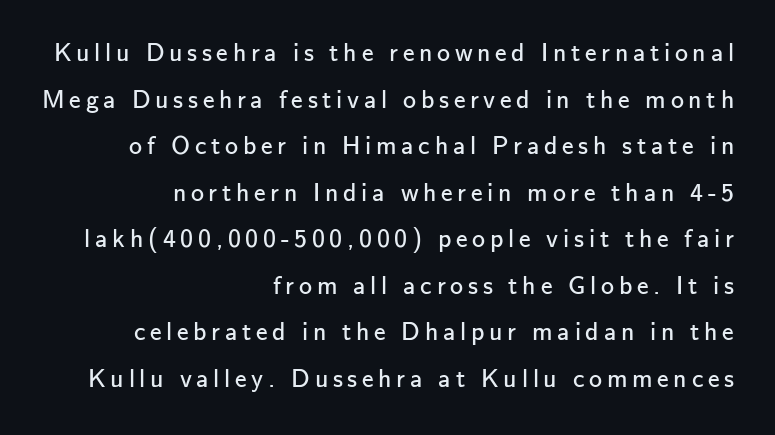
{"italic": "no", "bold": "no", "underline": "no", "align": "right", "line_spacing_ratio": 1.79, "glyph_px": 26}
